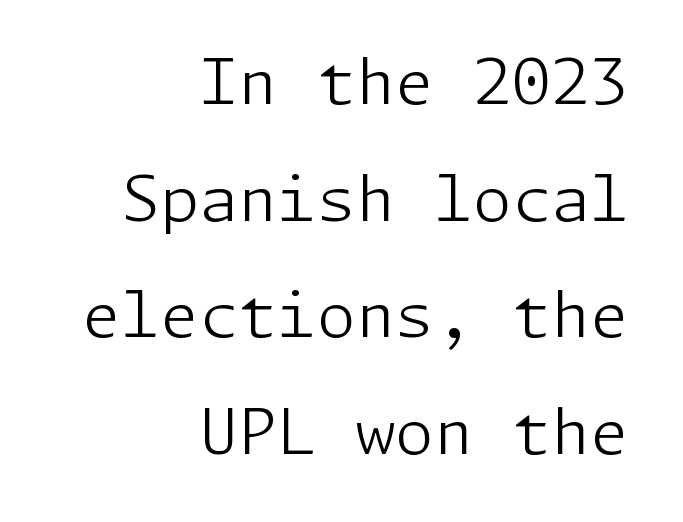
Q: Is the text bold? A: No.
Q: Is the text italic (slanted)? A: No, it is upright.
Q: Is the typeface a serif or a sans-serif typeface? A: Sans-serif.
Q: Is the text underlined? A: No.
Q: How is the paragraph aligned? A: Right-aligned.
Q: Is the spacing between letters normal or unusually wide? A: Normal.
Q: Width (condensed, normal, or wide)? A: Normal.
Q: Stroke contrast? A: Low.
Q: x-height? A: Medium.
